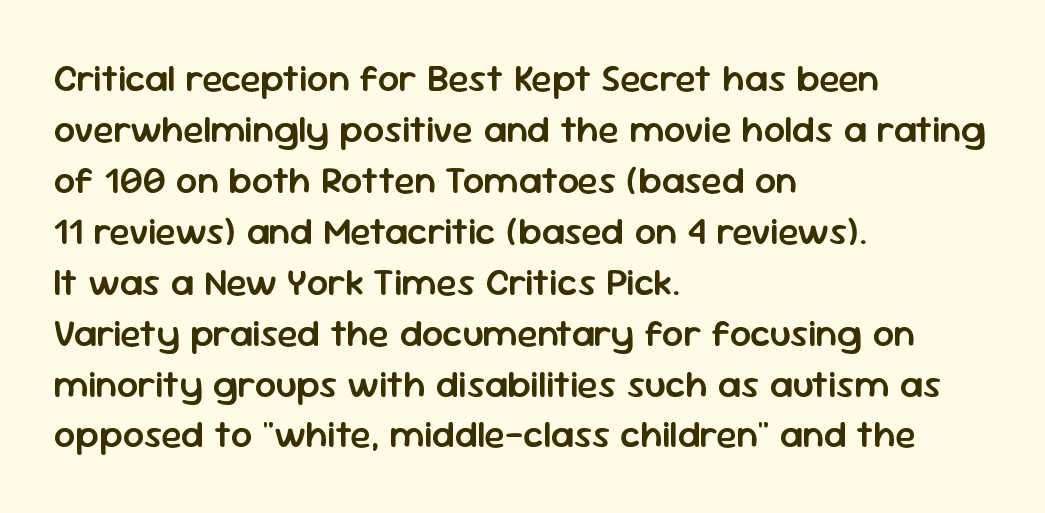
{"serif": "no", "italic": "no", "bold": "semi", "weight": "semibold", "width": "normal", "stroke_contrast": "low", "x_height": "medium", "monospaced": "no", "underline": "no", "align": "left", "line_spacing": "normal", "line_spacing_ratio": 1.34, "letter_spacing": "normal", "letter_spacing_em": 0.0, "glyph_px": 38}
